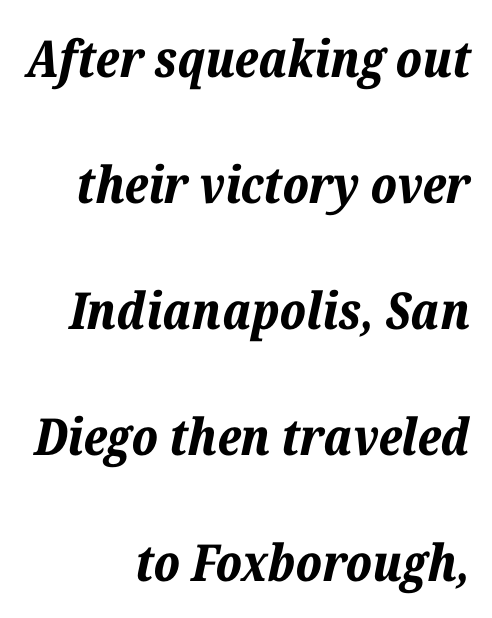
Q: Is the text bold? A: Yes.
Q: Is the text italic (slanted)? A: Yes, it leans right by about 12 degrees.
Q: Is the text underlined? A: No.
Q: How is the paragraph aligned? A: Right-aligned.
Q: Is the spacing between letters normal or unusually wide? A: Normal.
Q: Is the spacing between lines tight, normal or loose? A: Loose.
Q: Width (condensed, normal, or wide)? A: Normal.
Q: Stroke contrast? A: Low.
Q: x-height? A: Medium.
Q: Monospaced? A: No.
